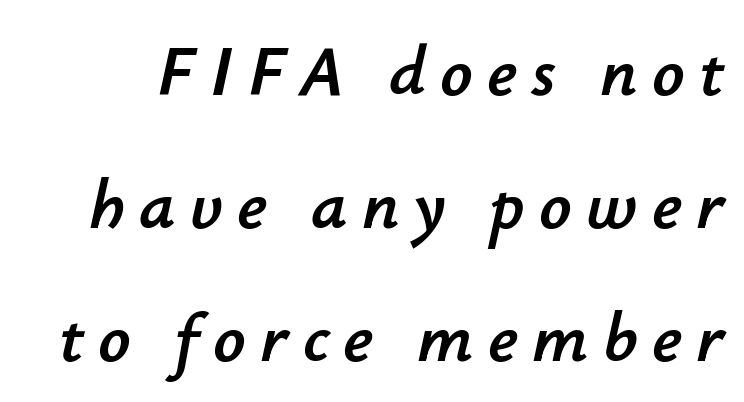
{"italic": "yes", "lean": "right", "slant_degrees": 12, "width": "normal", "stroke_contrast": "low", "x_height": "small", "monospaced": "no", "underline": "no", "line_spacing_ratio": 1.87, "letter_spacing": "wide", "letter_spacing_em": 0.2, "glyph_px": 71}
